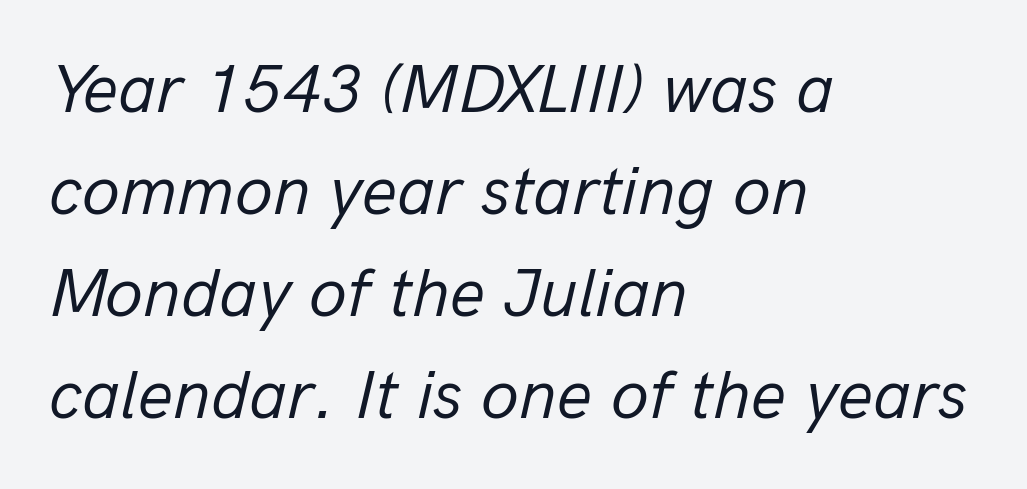
The image shows 69 px regular-weight type, italic (leaning right); set left-aligned, normal line spacing (1.48x), normal letter spacing, not underlined; low stroke contrast and a medium x-height.
